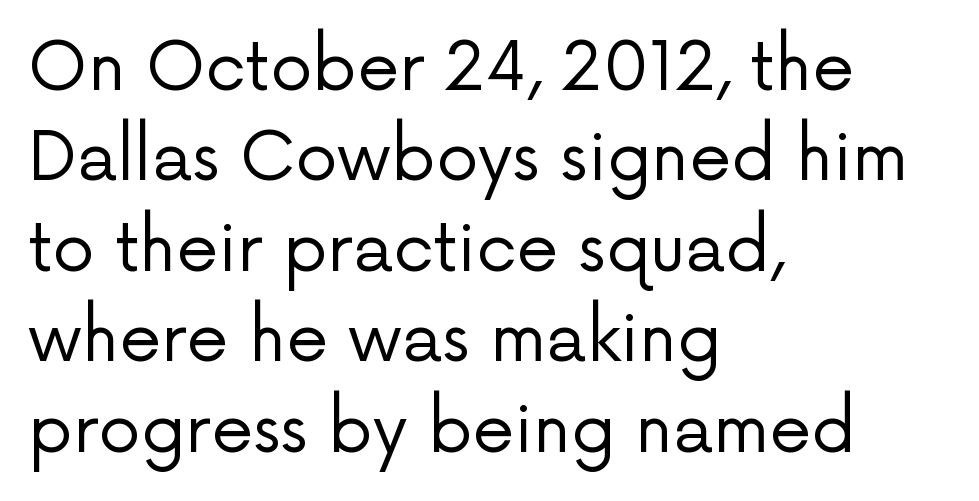
{"serif": "no", "italic": "no", "bold": "no", "weight": "regular", "width": "normal", "stroke_contrast": "low", "x_height": "medium", "monospaced": "no", "underline": "no", "align": "left", "line_spacing": "normal", "line_spacing_ratio": 1.35, "letter_spacing": "normal", "letter_spacing_em": 0.0, "glyph_px": 67}
